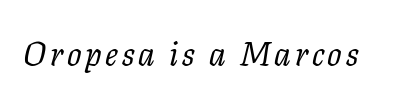
{"serif": "yes", "italic": "yes", "lean": "right", "slant_degrees": 11, "bold": "no", "weight": "regular", "width": "normal", "stroke_contrast": "low", "x_height": "medium", "monospaced": "no", "underline": "no", "glyph_px": 34}
